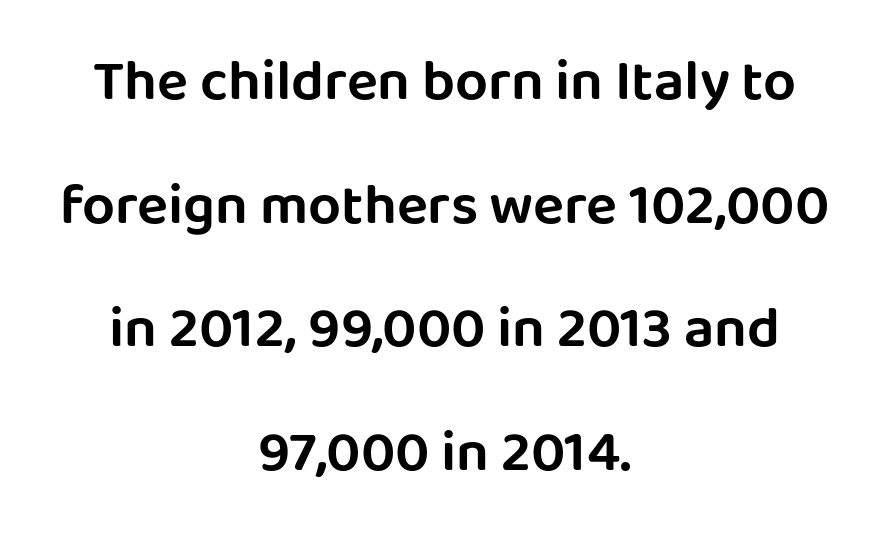
Q: Is the text italic (slanted)? A: No, it is upright.
Q: Is the typeface a serif or a sans-serif typeface? A: Sans-serif.
Q: Is the text underlined? A: No.
Q: How is the paragraph aligned? A: Centered.
Q: Is the spacing between letters normal or unusually wide? A: Normal.
Q: Is the spacing between lines tight, normal or loose? A: Loose.
Q: Width (condensed, normal, or wide)? A: Normal.
Q: Stroke contrast? A: Low.
Q: x-height? A: Large.
Q: Monospaced? A: No.
